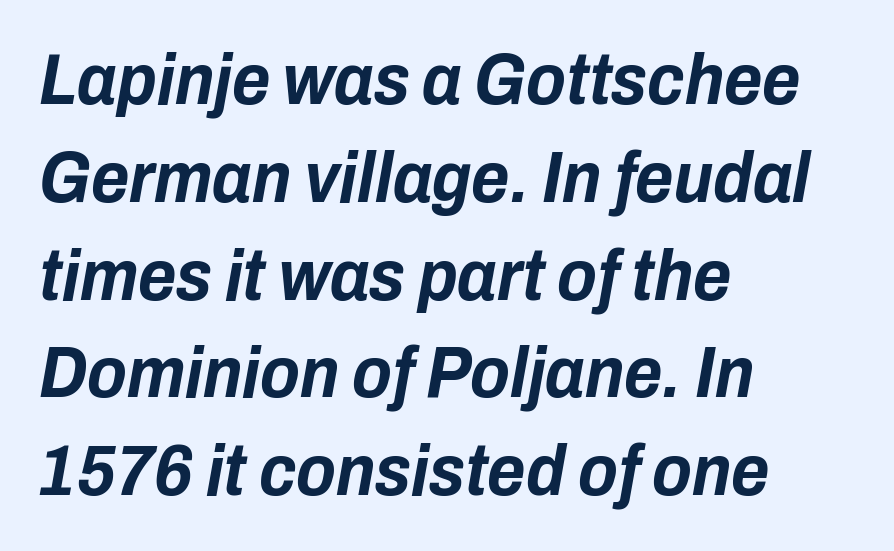
{"italic": "yes", "lean": "right", "slant_degrees": 10, "bold": "yes", "weight": "bold", "width": "condensed", "stroke_contrast": "low", "x_height": "medium", "monospaced": "no", "underline": "no", "align": "left", "line_spacing": "normal", "line_spacing_ratio": 1.34, "letter_spacing": "normal", "letter_spacing_em": 0.0, "glyph_px": 73}
